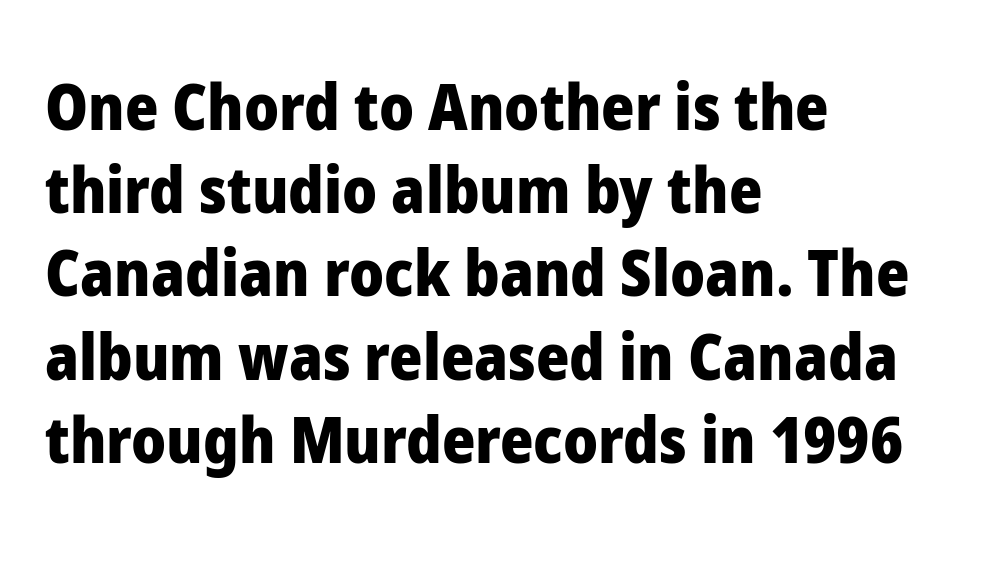
Q: Is the text bold? A: Yes.
Q: Is the text italic (slanted)? A: No, it is upright.
Q: Is the typeface a serif or a sans-serif typeface? A: Sans-serif.
Q: Is the text underlined? A: No.
Q: How is the paragraph aligned? A: Left-aligned.
Q: Is the spacing between letters normal or unusually wide? A: Normal.
Q: Is the spacing between lines tight, normal or loose? A: Normal.
Q: Width (condensed, normal, or wide)? A: Normal.
Q: Stroke contrast? A: Low.
Q: x-height? A: Medium.
Q: Monospaced? A: No.
